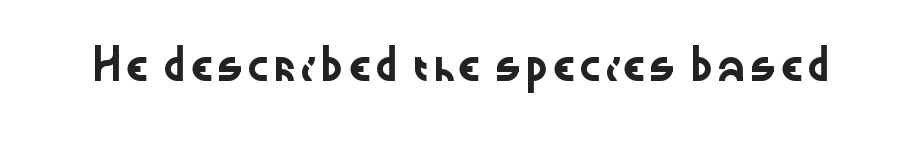
The image shows 28 px wide sans-serif type, upright; set normal letter spacing, not underlined; low stroke contrast and a medium x-height.
